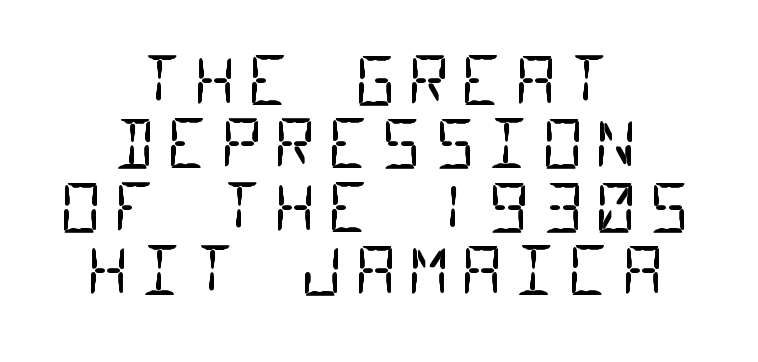
{"serif": "no", "bold": "no", "weight": "regular", "width": "condensed", "stroke_contrast": "low", "x_height": "large", "monospaced": "yes", "underline": "no", "align": "center", "line_spacing": "tight", "line_spacing_ratio": 0.96, "glyph_px": 66}
